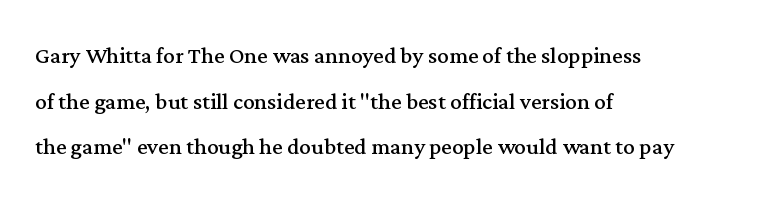
The image shows 29 px regular-weight serif type, upright; set left-aligned, normal line spacing (1.57x), normal letter spacing, not underlined; medium stroke contrast and a medium x-height.
